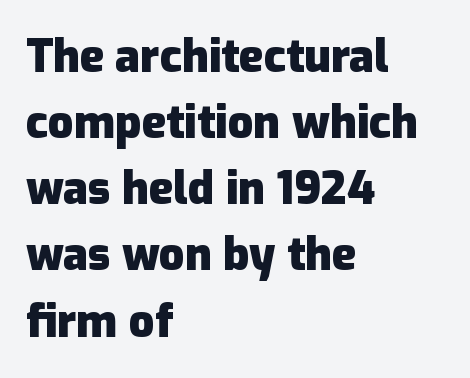
The image shows 45 px heavy sans-serif type, upright; set left-aligned, normal line spacing (1.47x), normal letter spacing, not underlined; low stroke contrast and a medium x-height.
